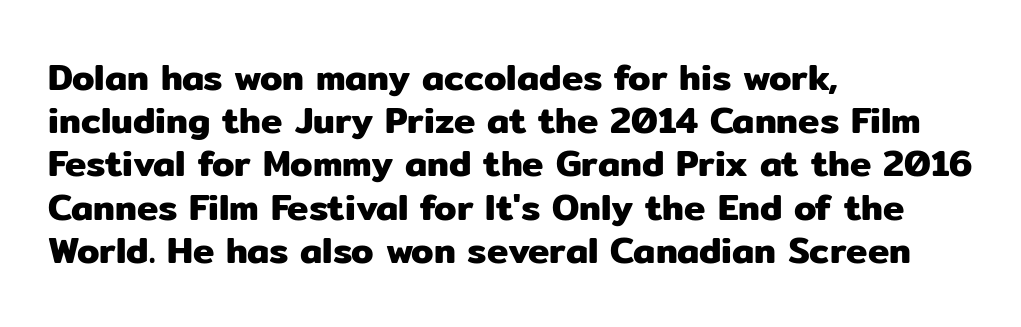
{"serif": "no", "italic": "no", "width": "normal", "stroke_contrast": "low", "x_height": "medium", "monospaced": "no", "underline": "no", "align": "left", "line_spacing_ratio": 1.2, "letter_spacing": "normal", "letter_spacing_em": 0.0, "glyph_px": 36}
